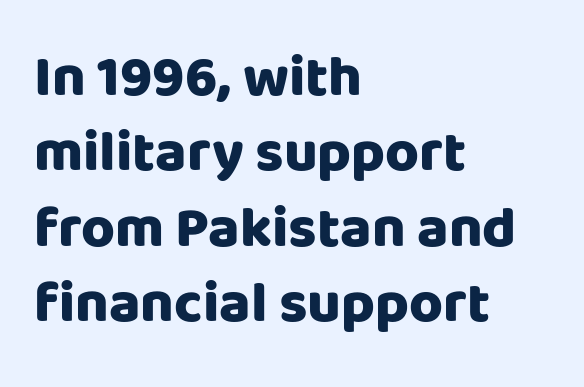
{"serif": "no", "italic": "no", "bold": "yes", "weight": "heavy", "width": "normal", "stroke_contrast": "low", "x_height": "large", "monospaced": "no", "underline": "no", "align": "left", "line_spacing": "normal", "line_spacing_ratio": 1.3, "letter_spacing": "normal", "letter_spacing_em": 0.0, "glyph_px": 58}
